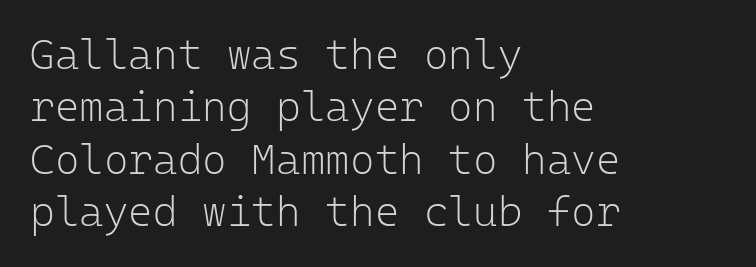
{"serif": "no", "italic": "no", "bold": "no", "weight": "light", "width": "normal", "stroke_contrast": "low", "x_height": "medium", "monospaced": "yes", "underline": "no", "align": "left", "line_spacing": "normal", "line_spacing_ratio": 1.25, "letter_spacing": "normal", "letter_spacing_em": 0.0, "glyph_px": 42}
